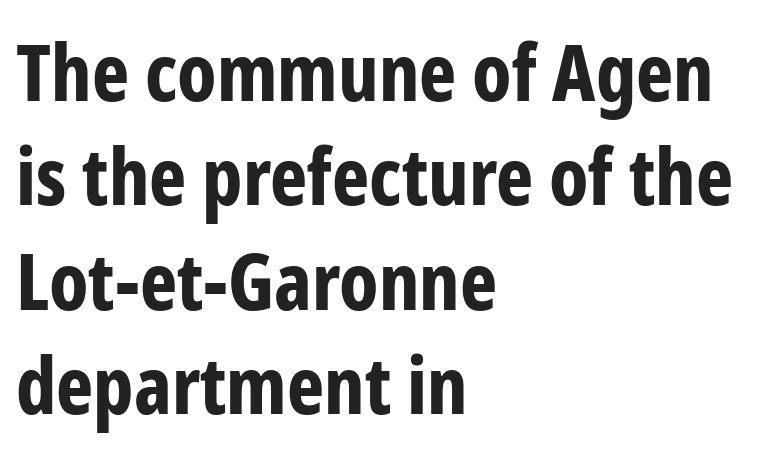
The image shows 79 px bold, condensed sans-serif type, upright; set left-aligned, normal line spacing (1.32x), normal letter spacing, not underlined; low stroke contrast and a medium x-height.
